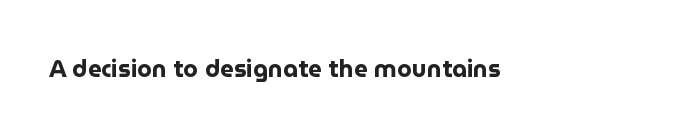
{"italic": "no", "bold": "yes", "underline": "no", "letter_spacing": "normal", "letter_spacing_em": 0.0, "glyph_px": 24}
